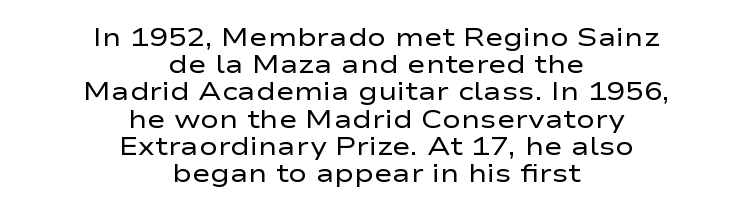
The image shows 25 px text type, upright; set centered, tight line spacing (1.09x), normal letter spacing, not underlined.
